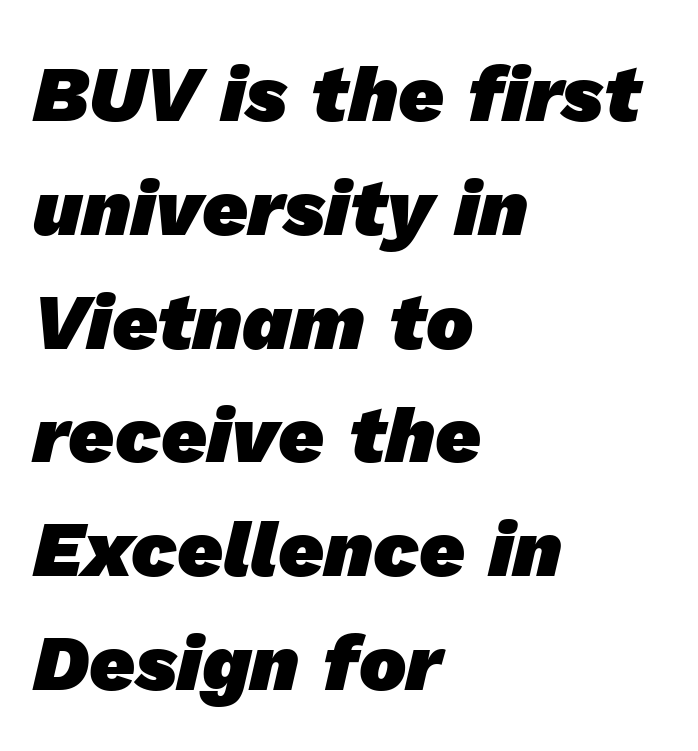
{"serif": "no", "bold": "yes", "weight": "heavy", "width": "normal", "stroke_contrast": "low", "x_height": "medium", "monospaced": "no", "underline": "no", "align": "left", "line_spacing": "normal", "line_spacing_ratio": 1.44, "letter_spacing": "normal", "letter_spacing_em": 0.0, "glyph_px": 79}
